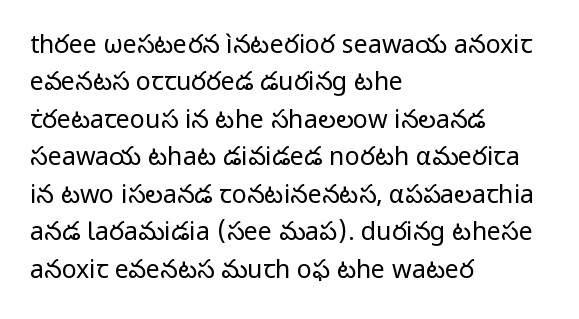
The image shows 25 px text type, upright; set left-aligned, normal line spacing (1.5x), normal letter spacing, not underlined.
